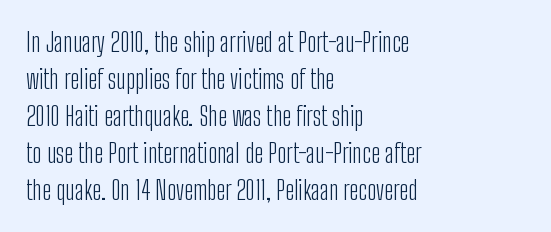
Rule under the text: the space is simply empty. The tracking reads as untouched default to a designer's eye. Compared with a typical body face, this is equally light or lighter still. A student would call this left alignment; a typographer would say flush left, rag right. The rows are spaced the way most documents space them.
